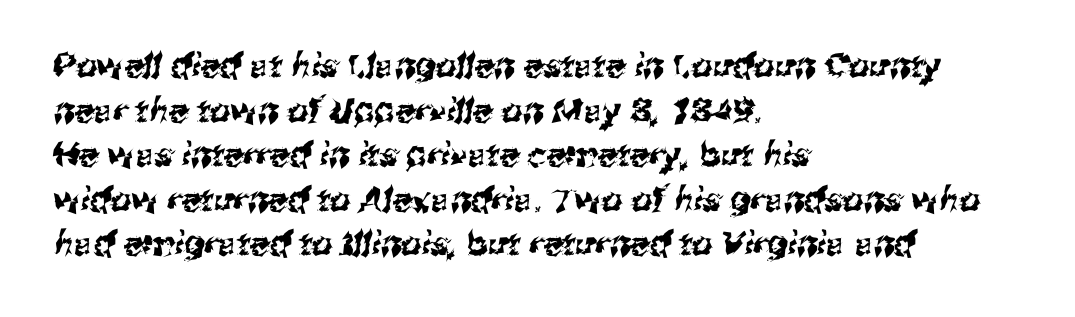
{"serif": "no", "width": "normal", "stroke_contrast": "medium", "x_height": "medium", "monospaced": "no", "underline": "no", "align": "left", "line_spacing": "normal", "line_spacing_ratio": 1.35, "letter_spacing": "normal", "letter_spacing_em": 0.0, "glyph_px": 33}
